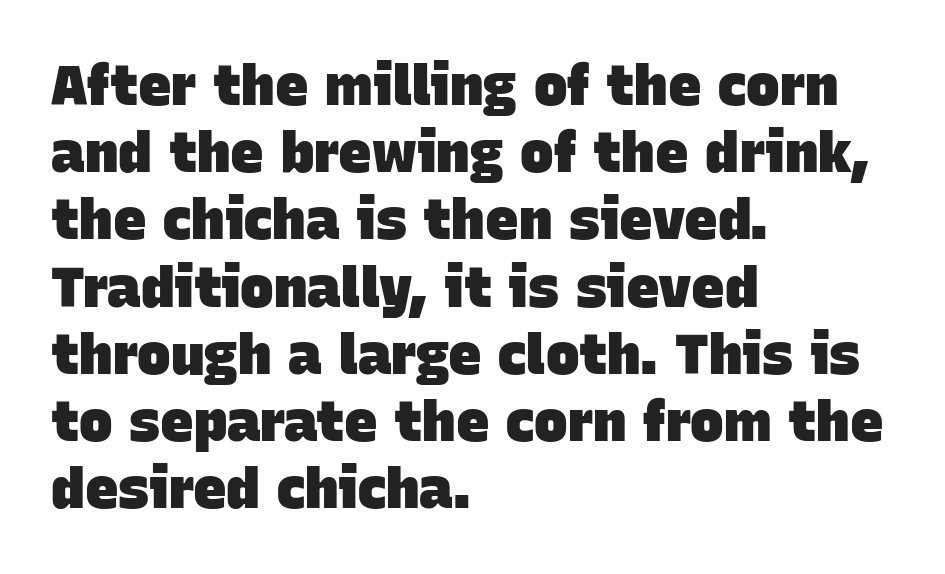
The image shows 56 px heavy sans-serif type; set left-aligned, line spacing 1.2x, normal letter spacing, not underlined; low stroke contrast and a large x-height.
